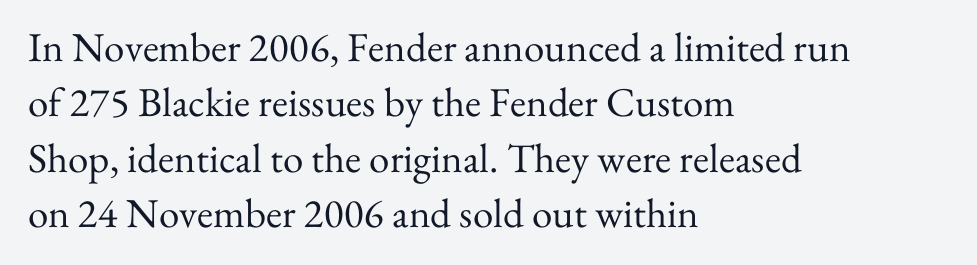
Q: Is the text bold? A: No.
Q: Is the text italic (slanted)? A: No, it is upright.
Q: Is the typeface a serif or a sans-serif typeface? A: Serif.
Q: Is the text underlined? A: No.
Q: How is the paragraph aligned? A: Left-aligned.
Q: Is the spacing between letters normal or unusually wide? A: Normal.
Q: Is the spacing between lines tight, normal or loose? A: Normal.
Q: Width (condensed, normal, or wide)? A: Normal.
Q: Stroke contrast? A: Medium.
Q: x-height? A: Small.
Q: Monospaced? A: No.
